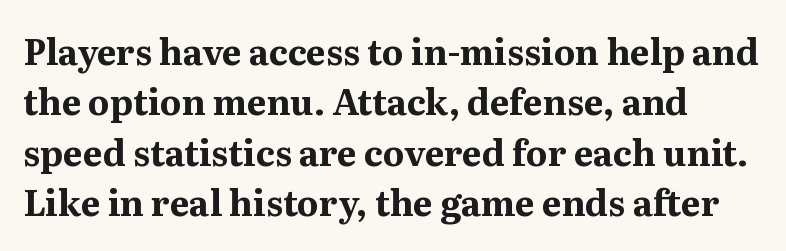
The image shows 35 px bold serif type, upright; set left-aligned, normal line spacing (1.44x), normal letter spacing, not underlined; medium stroke contrast and a medium x-height.
